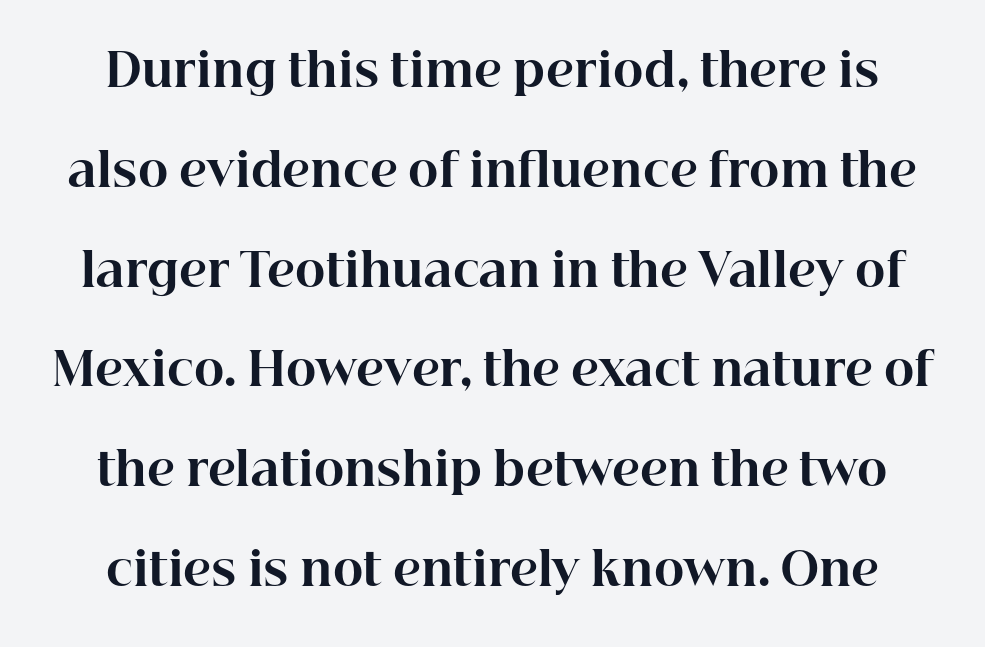
{"serif": "yes", "italic": "no", "bold": "yes", "weight": "bold", "width": "normal", "stroke_contrast": "high", "x_height": "medium", "monospaced": "no", "underline": "no", "line_spacing": "loose", "line_spacing_ratio": 2.17, "letter_spacing": "normal", "letter_spacing_em": 0.0, "glyph_px": 46}
